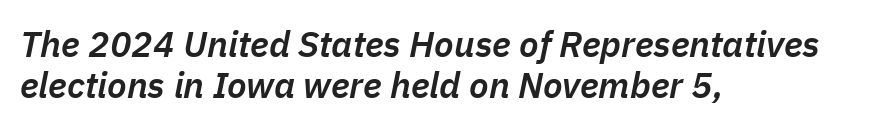
The image shows 36 px semibold type, italic (leaning right); set left-aligned, tight line spacing (1.15x), normal letter spacing, not underlined; low stroke contrast and a medium x-height.
